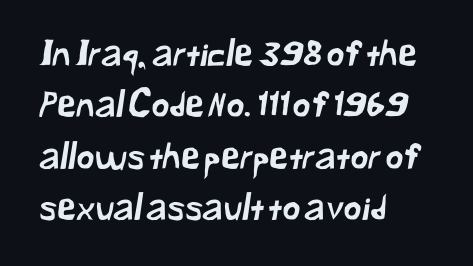
The image shows 35 px sans-serif type; set left-aligned, normal line spacing (1.47x), normal letter spacing, not underlined; low stroke contrast and a medium x-height.
